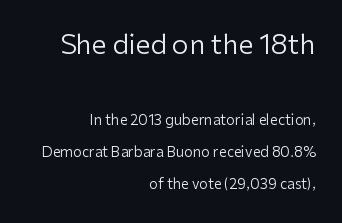
Q: Is the text bold? A: No.
Q: Is the text italic (slanted)? A: No, it is upright.
Q: Is the text underlined? A: No.
Q: How is the paragraph aligned? A: Right-aligned.
Q: Is the spacing between letters normal or unusually wide? A: Normal.
Q: Is the spacing between lines tight, normal or loose? A: Loose.
Q: Which block of text is set in a larger size, the first (top) or the second (bottom)? A: The first (top) one.
